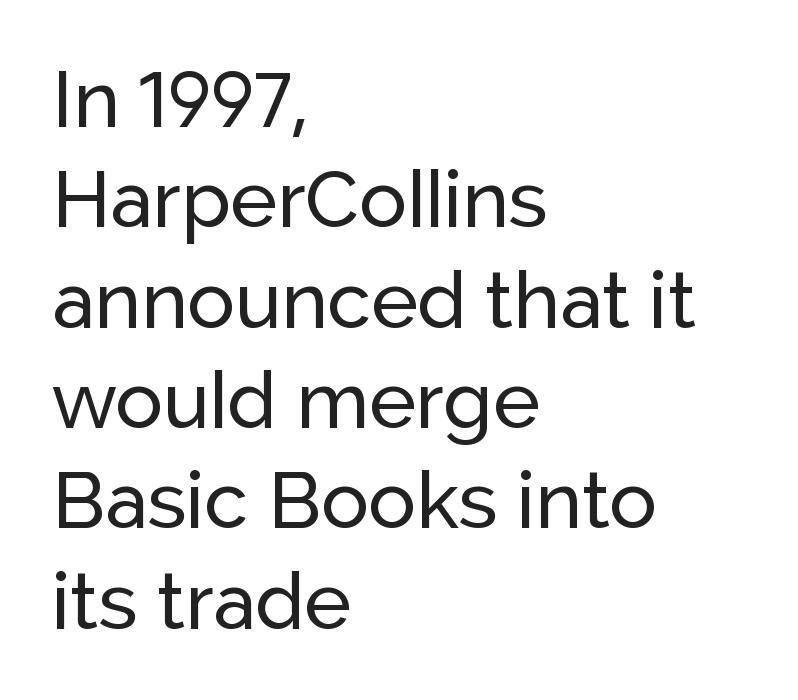
Q: Is the text italic (slanted)? A: No, it is upright.
Q: Is the typeface a serif or a sans-serif typeface? A: Sans-serif.
Q: Is the text underlined? A: No.
Q: How is the paragraph aligned? A: Left-aligned.
Q: Is the spacing between letters normal or unusually wide? A: Normal.
Q: Is the spacing between lines tight, normal or loose? A: Normal.
Q: Width (condensed, normal, or wide)? A: Normal.
Q: Stroke contrast? A: Low.
Q: x-height? A: Medium.
Q: Monospaced? A: No.
